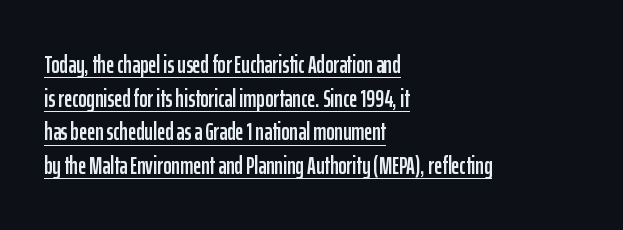
Style check: upright. The space between consecutive lines is moderate. Each word holds together tightly as a unit, with standard inter-letter gaps. Line starts are locked; line ends wander. Quick note: underline on.
